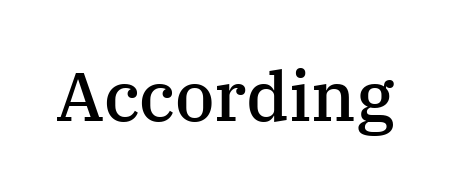
Q: Is the text bold? A: Semi-bold.
Q: Is the text italic (slanted)? A: No, it is upright.
Q: Is the typeface a serif or a sans-serif typeface? A: Serif.
Q: Is the text underlined? A: No.
Q: Is the spacing between letters normal or unusually wide? A: Normal.
Q: Width (condensed, normal, or wide)? A: Normal.
Q: Stroke contrast? A: Medium.
Q: x-height? A: Medium.
Q: Monospaced? A: No.
